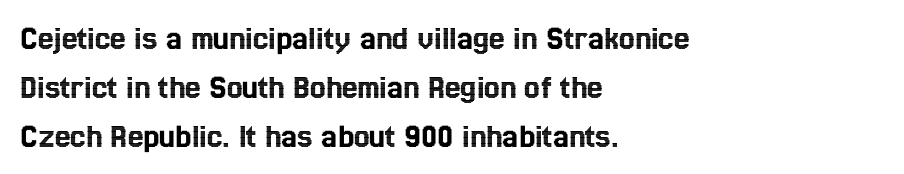
The image shows 35 px condensed type, upright; set left-aligned, normal line spacing (1.4x), normal letter spacing, not underlined; a medium x-height.
